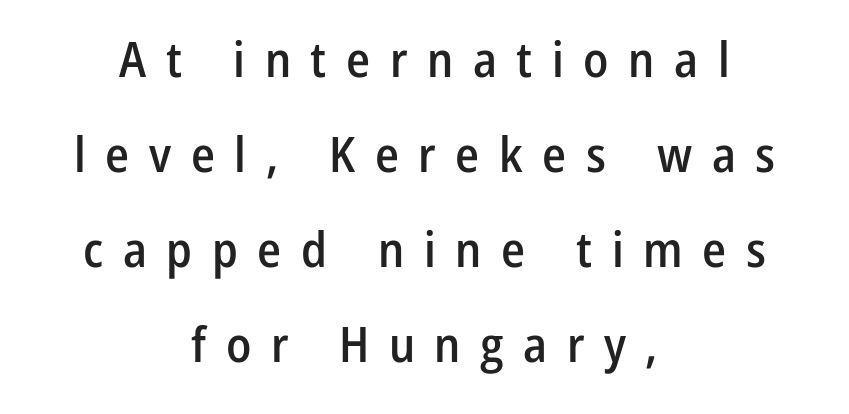
{"serif": "no", "italic": "no", "bold": "semi", "weight": "semibold", "width": "condensed", "stroke_contrast": "low", "x_height": "medium", "monospaced": "no", "underline": "no", "align": "center", "line_spacing": "loose", "line_spacing_ratio": 1.94, "letter_spacing": "wide", "letter_spacing_em": 0.4, "glyph_px": 49}
